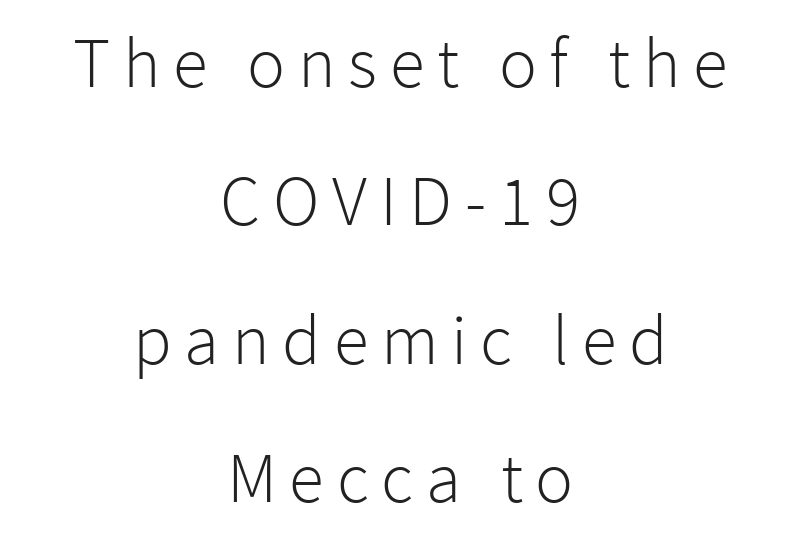
{"serif": "no", "italic": "no", "bold": "no", "weight": "light", "width": "normal", "stroke_contrast": "low", "x_height": "medium", "monospaced": "no", "underline": "no", "align": "center", "line_spacing": "loose", "line_spacing_ratio": 1.95, "glyph_px": 71}
